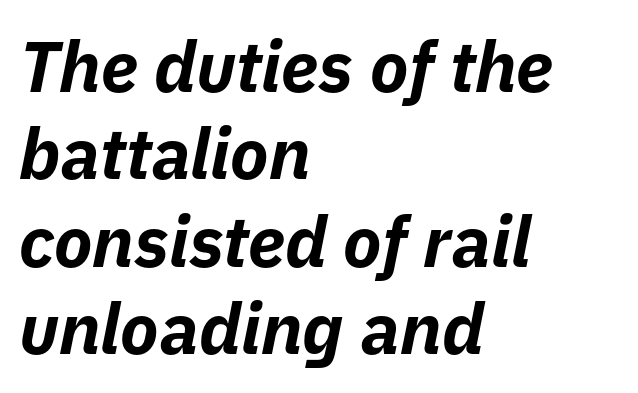
The image shows 71 px bold type, italic (leaning right); set left-aligned, line spacing 1.23x, normal letter spacing, not underlined; low stroke contrast and a medium x-height.
